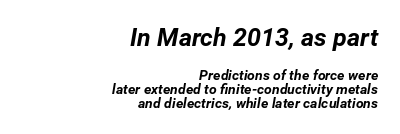
The image shows 25 px bold type, italic (leaning right); set right-aligned, tight line spacing (1.0x), normal letter spacing, not underlined; the first (top) block is 1.79x larger.
